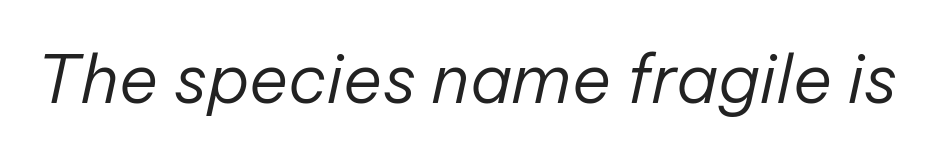
The image shows 67 px regular-weight type, italic (leaning right); set normal letter spacing, not underlined; low stroke contrast and a medium x-height.
